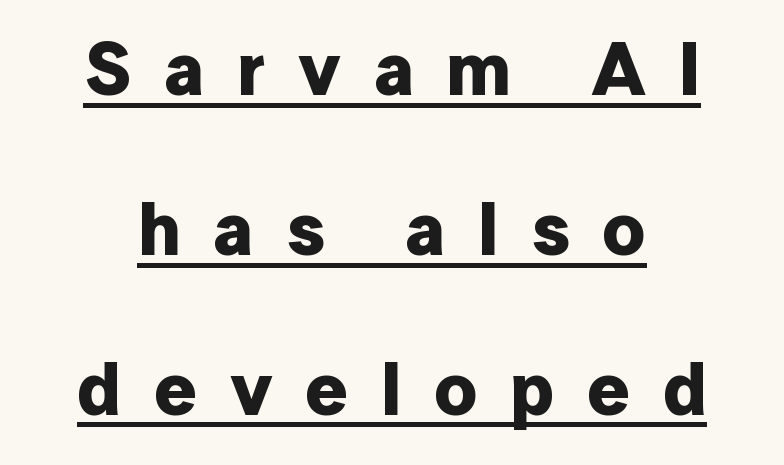
Q: Is the text bold? A: Yes.
Q: Is the text italic (slanted)? A: No, it is upright.
Q: Is the typeface a serif or a sans-serif typeface? A: Sans-serif.
Q: Is the text underlined? A: Yes.
Q: Is the spacing between letters normal or unusually wide? A: Unusually wide.
Q: Is the spacing between lines tight, normal or loose? A: Loose.
Q: Width (condensed, normal, or wide)? A: Normal.
Q: Stroke contrast? A: Low.
Q: x-height? A: Medium.
Q: Monospaced? A: No.
